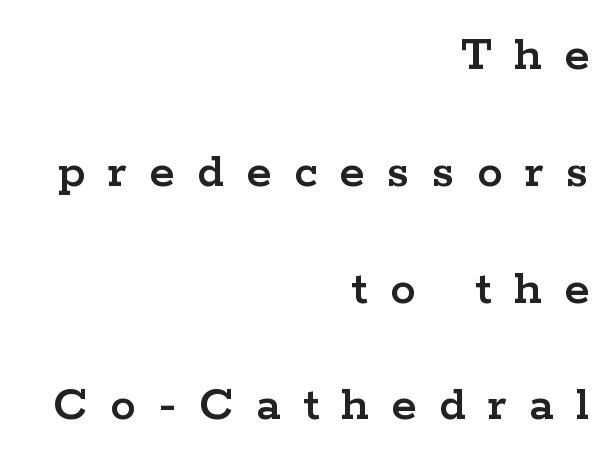
The image shows 51 px wide serif type, upright; set right-aligned, loose line spacing (2.29x), unusually wide letter spacing (+0.44 em), not underlined; low stroke contrast and a medium x-height.
